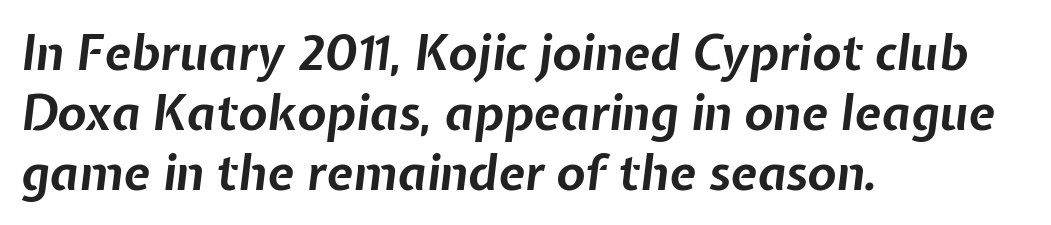
The image shows 48 px bold type, italic (leaning right); set left-aligned, normal line spacing (1.25x), normal letter spacing, not underlined; low stroke contrast and a medium x-height.
